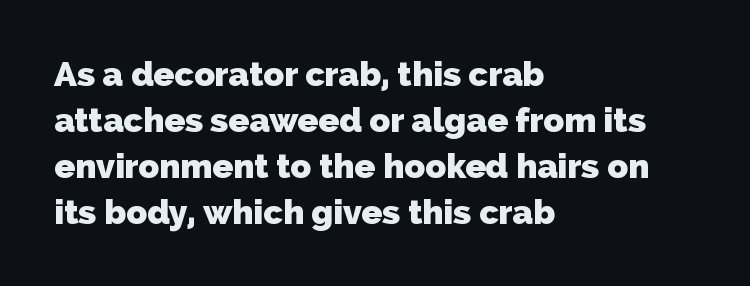
Q: Is the text bold? A: Yes.
Q: Is the typeface a serif or a sans-serif typeface? A: Sans-serif.
Q: Is the text underlined? A: No.
Q: How is the paragraph aligned? A: Left-aligned.
Q: Is the spacing between letters normal or unusually wide? A: Normal.
Q: Is the spacing between lines tight, normal or loose? A: Normal.
Q: Width (condensed, normal, or wide)? A: Normal.
Q: Stroke contrast? A: Low.
Q: x-height? A: Medium.
Q: Monospaced? A: No.
